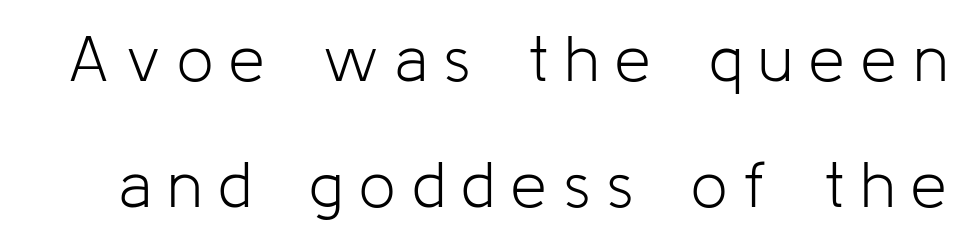
Q: Is the text bold? A: No.
Q: Is the text italic (slanted)? A: No, it is upright.
Q: Is the typeface a serif or a sans-serif typeface? A: Sans-serif.
Q: Is the text underlined? A: No.
Q: Is the spacing between letters normal or unusually wide? A: Unusually wide.
Q: Is the spacing between lines tight, normal or loose? A: Loose.
Q: Width (condensed, normal, or wide)? A: Normal.
Q: Stroke contrast? A: Low.
Q: x-height? A: Medium.
Q: Monospaced? A: No.
